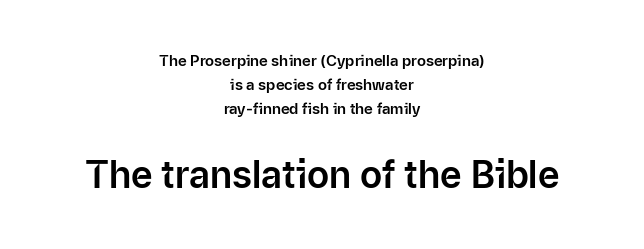
Honestly, the row spacing looks completely unremarkable. Top chunk: small. Bottom chunk: large. The axis of the letterforms is exactly vertical. The rendering uses natural spacing where letterforms have individual widths. A bare baseline throughout the passage. The type family on display is of the sans-serif kind.
